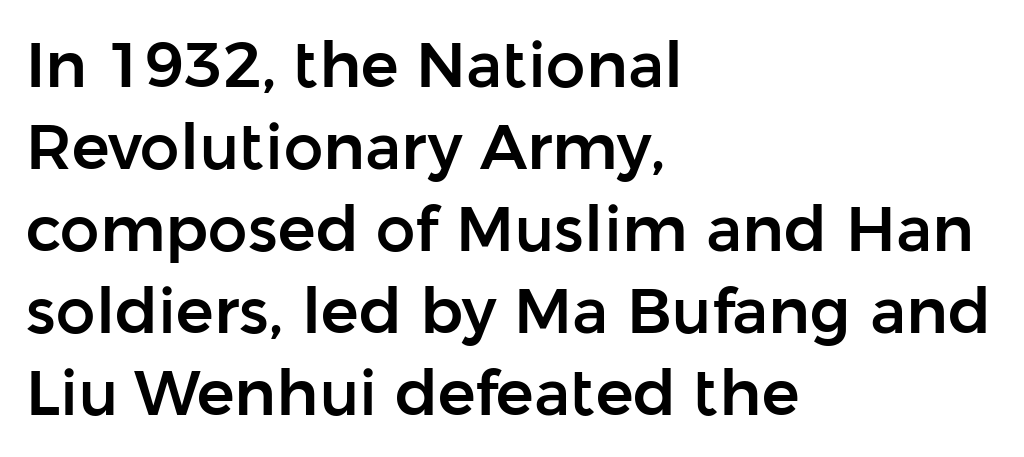
Q: Is the text italic (slanted)? A: No, it is upright.
Q: Is the typeface a serif or a sans-serif typeface? A: Sans-serif.
Q: Is the text underlined? A: No.
Q: How is the paragraph aligned? A: Left-aligned.
Q: Is the spacing between letters normal or unusually wide? A: Normal.
Q: Is the spacing between lines tight, normal or loose? A: Normal.
Q: Width (condensed, normal, or wide)? A: Normal.
Q: Stroke contrast? A: Low.
Q: x-height? A: Medium.
Q: Monospaced? A: No.
